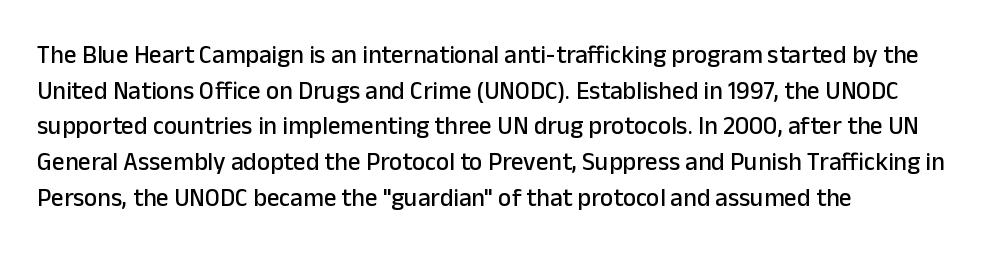
{"italic": "no", "underline": "no", "align": "left", "line_spacing": "normal", "line_spacing_ratio": 1.43, "letter_spacing": "normal", "letter_spacing_em": 0.0, "glyph_px": 25}
